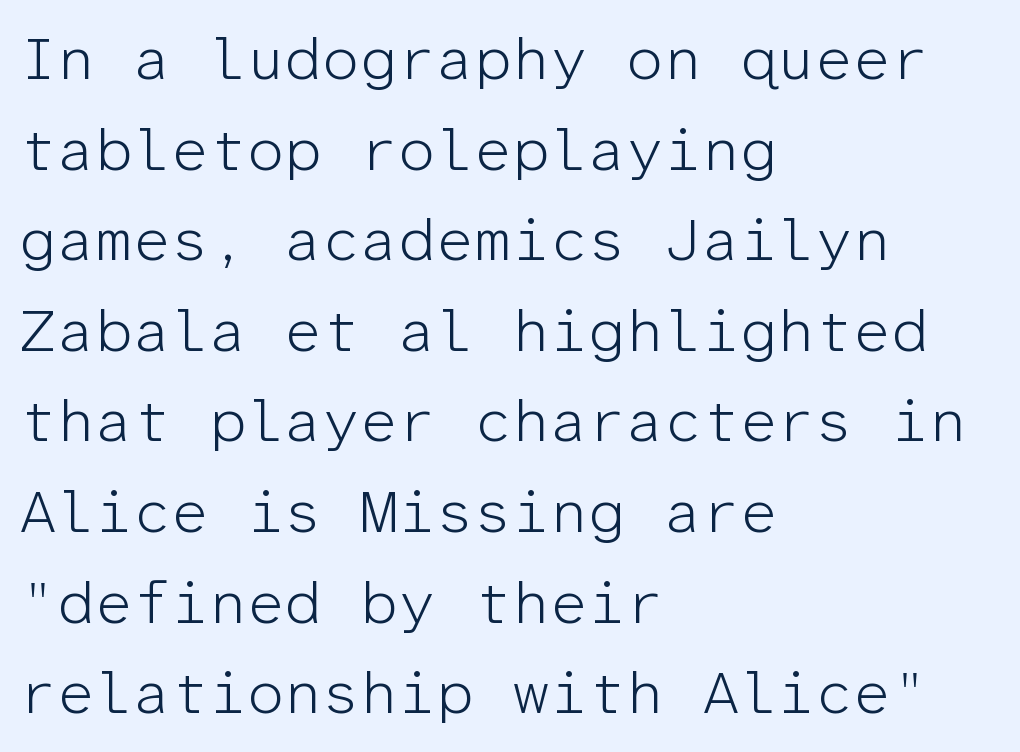
Designer's note — italics off, roman on. Note the uniform advance width — an 'i' takes as much space as an 'm'. Ink coverage per letter is moderate at most. The lines are quadded left. Beneath every word, the page is bare.
